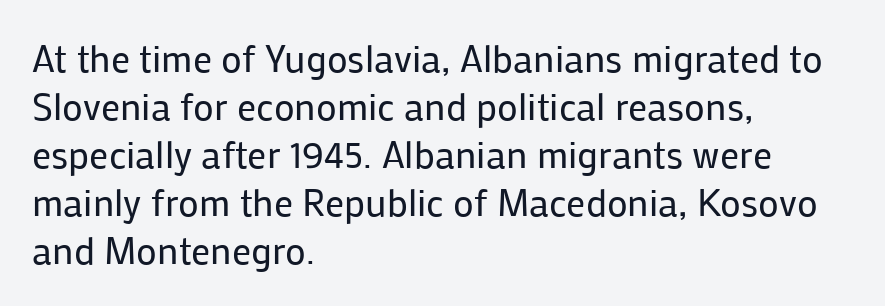
Q: Is the text bold? A: No.
Q: Is the text italic (slanted)? A: No, it is upright.
Q: Is the typeface a serif or a sans-serif typeface? A: Sans-serif.
Q: Is the text underlined? A: No.
Q: How is the paragraph aligned? A: Left-aligned.
Q: Is the spacing between letters normal or unusually wide? A: Normal.
Q: Is the spacing between lines tight, normal or loose? A: Normal.
Q: Width (condensed, normal, or wide)? A: Normal.
Q: Stroke contrast? A: Low.
Q: x-height? A: Medium.
Q: Monospaced? A: No.
